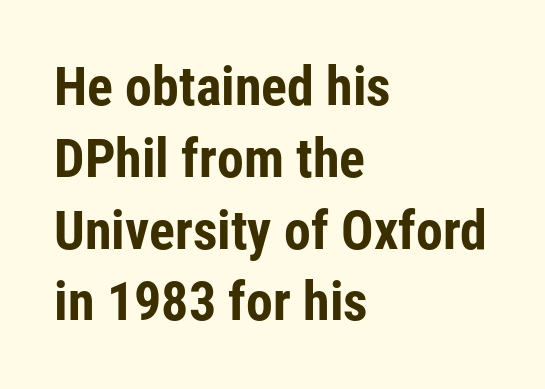
Q: Is the text bold? A: Yes.
Q: Is the text italic (slanted)? A: No, it is upright.
Q: Is the typeface a serif or a sans-serif typeface? A: Sans-serif.
Q: Is the text underlined? A: No.
Q: How is the paragraph aligned? A: Left-aligned.
Q: Is the spacing between letters normal or unusually wide? A: Normal.
Q: Is the spacing between lines tight, normal or loose? A: Normal.
Q: Width (condensed, normal, or wide)? A: Condensed.
Q: Stroke contrast? A: Low.
Q: x-height? A: Medium.
Q: Monospaced? A: No.
